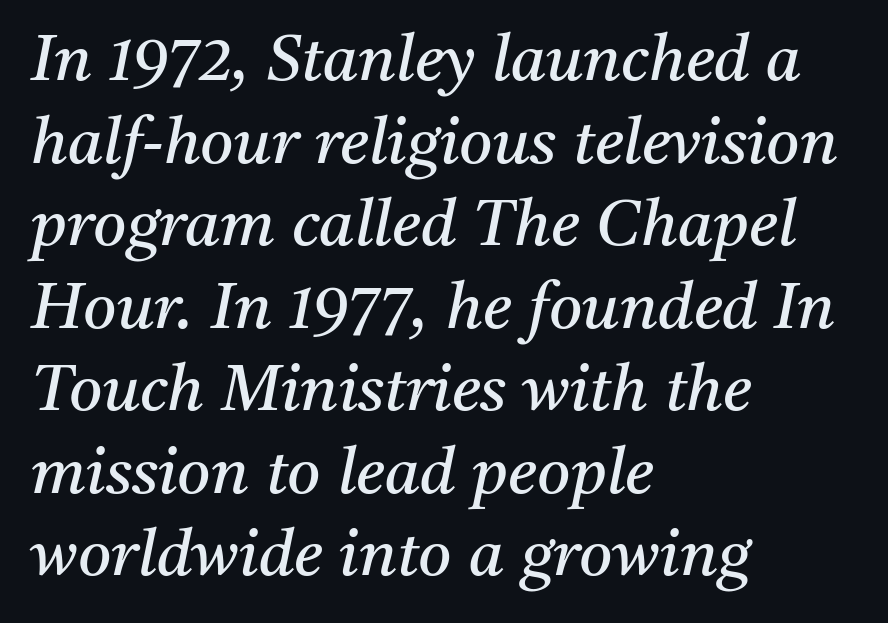
Q: Is the text bold? A: No.
Q: Is the text italic (slanted)? A: Yes, it leans right by about 11 degrees.
Q: Is the typeface a serif or a sans-serif typeface? A: Serif.
Q: Is the text underlined? A: No.
Q: How is the paragraph aligned? A: Left-aligned.
Q: Is the spacing between letters normal or unusually wide? A: Normal.
Q: Is the spacing between lines tight, normal or loose? A: Normal.
Q: Width (condensed, normal, or wide)? A: Normal.
Q: Stroke contrast? A: Medium.
Q: x-height? A: Medium.
Q: Monospaced? A: No.
